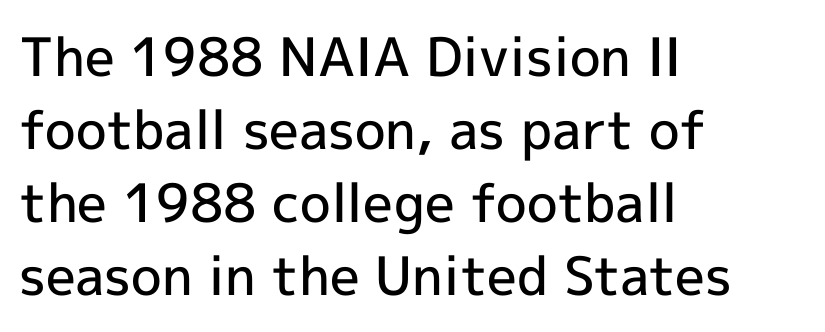
{"serif": "no", "italic": "no", "bold": "semi", "weight": "semibold", "width": "normal", "x_height": "medium", "monospaced": "no", "underline": "no", "align": "left", "line_spacing": "normal", "line_spacing_ratio": 1.38, "letter_spacing": "normal", "letter_spacing_em": 0.0, "glyph_px": 53}
